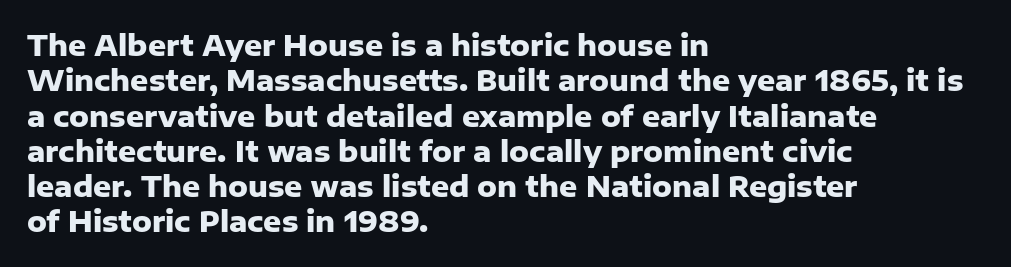
Q: Is the text bold? A: Yes.
Q: Is the text italic (slanted)? A: No, it is upright.
Q: Is the typeface a serif or a sans-serif typeface? A: Sans-serif.
Q: Is the text underlined? A: No.
Q: How is the paragraph aligned? A: Left-aligned.
Q: Is the spacing between letters normal or unusually wide? A: Normal.
Q: Is the spacing between lines tight, normal or loose? A: Normal.
Q: Width (condensed, normal, or wide)? A: Normal.
Q: Stroke contrast? A: Low.
Q: x-height? A: Medium.
Q: Monospaced? A: No.
